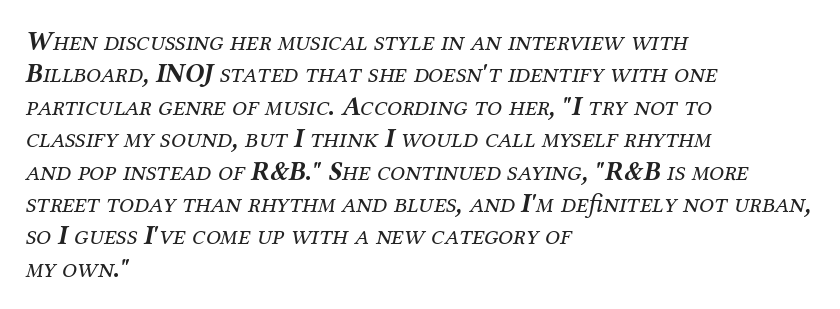
The image shows 27 px text type, italic (leaning right); set left-aligned, line spacing 1.2x, normal letter spacing, not underlined.
